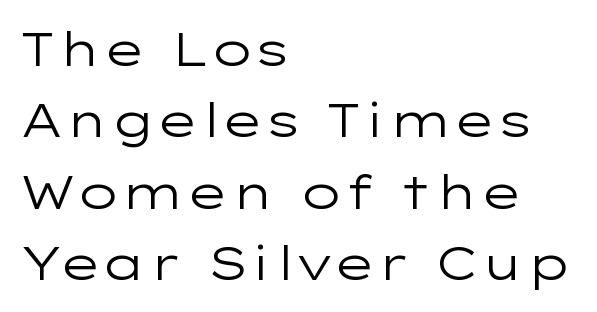
Q: Is the text bold? A: No.
Q: Is the text italic (slanted)? A: No, it is upright.
Q: Is the typeface a serif or a sans-serif typeface? A: Sans-serif.
Q: Is the text underlined? A: No.
Q: How is the paragraph aligned? A: Left-aligned.
Q: Is the spacing between letters normal or unusually wide? A: Normal.
Q: Is the spacing between lines tight, normal or loose? A: Normal.
Q: Width (condensed, normal, or wide)? A: Wide.
Q: Stroke contrast? A: Low.
Q: x-height? A: Medium.
Q: Monospaced? A: No.
